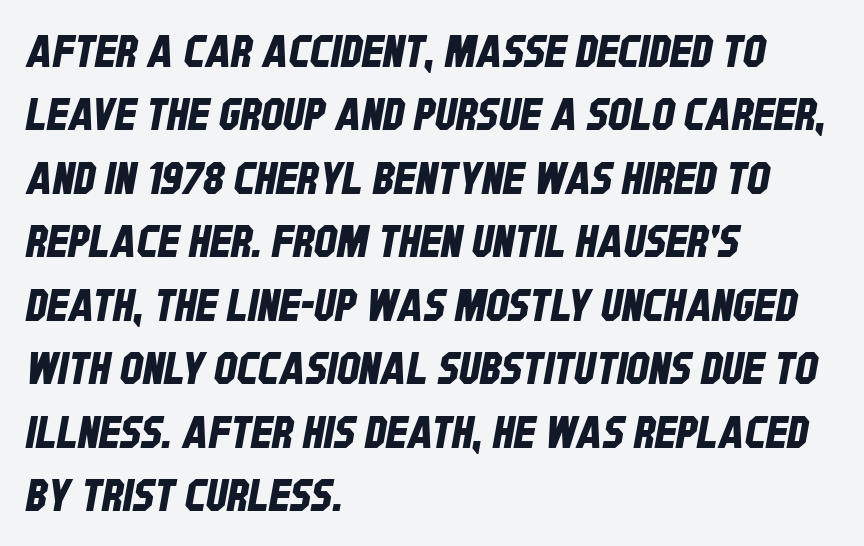
Left-aligned paragraph, ragged on the right. The letters advance in unequal steps, a hallmark of proportional type. Look at the bottom of the vertical strokes: they stop flat, with no serifs. The glyphs are unaccompanied by any horizontal stroke below them. This rendering leaves character spacing at its baseline value. What's the leading like? Ordinary, nothing unusual.
